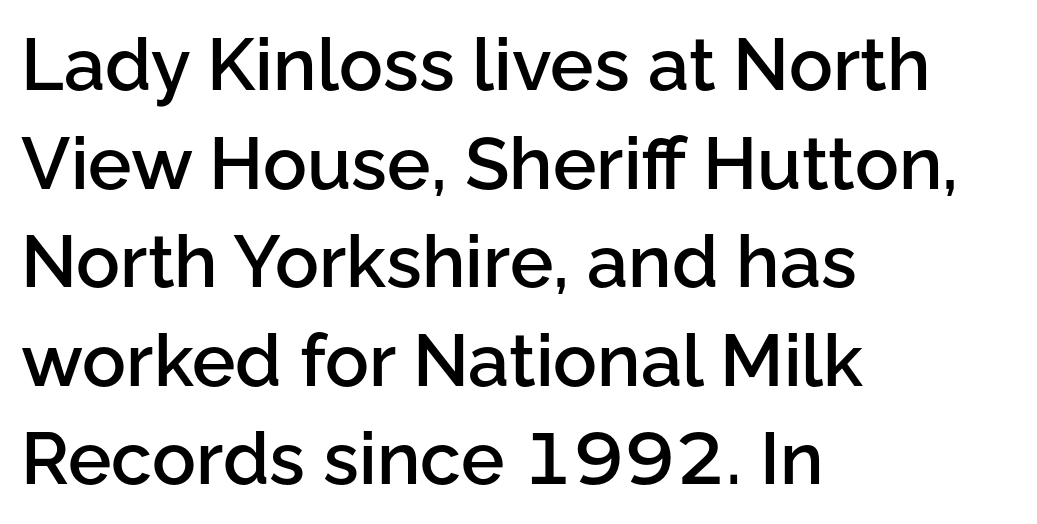
Q: Is the text bold? A: Semi-bold.
Q: Is the text italic (slanted)? A: No, it is upright.
Q: Is the typeface a serif or a sans-serif typeface? A: Sans-serif.
Q: Is the text underlined? A: No.
Q: How is the paragraph aligned? A: Left-aligned.
Q: Is the spacing between letters normal or unusually wide? A: Normal.
Q: Is the spacing between lines tight, normal or loose? A: Normal.
Q: Width (condensed, normal, or wide)? A: Normal.
Q: Stroke contrast? A: Low.
Q: x-height? A: Medium.
Q: Monospaced? A: No.
